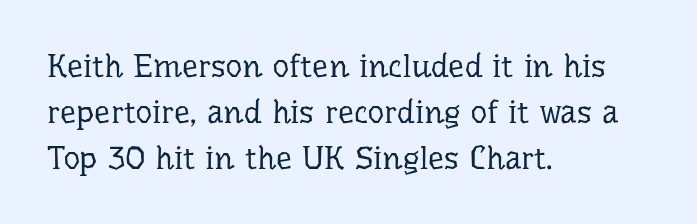
The image shows 32 px regular-weight serif type, upright; set left-aligned, normal line spacing (1.43x), normal letter spacing, not underlined; low stroke contrast and a medium x-height.
